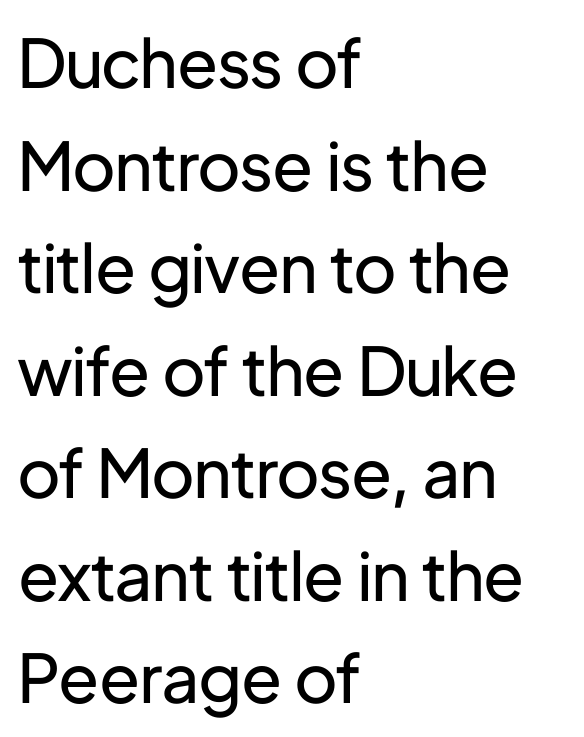
{"serif": "no", "italic": "no", "bold": "no", "weight": "regular", "width": "normal", "stroke_contrast": "low", "x_height": "medium", "monospaced": "no", "underline": "no", "align": "left", "line_spacing": "normal", "line_spacing_ratio": 1.53, "letter_spacing": "normal", "letter_spacing_em": 0.0, "glyph_px": 67}
